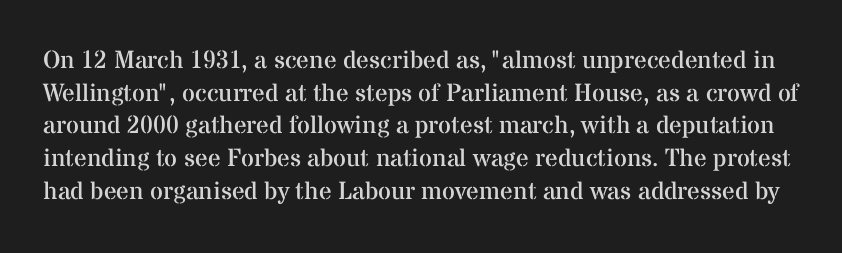
{"italic": "no", "bold": "no", "underline": "no", "line_spacing": "normal", "line_spacing_ratio": 1.31, "letter_spacing": "normal", "letter_spacing_em": 0.0, "glyph_px": 25}
